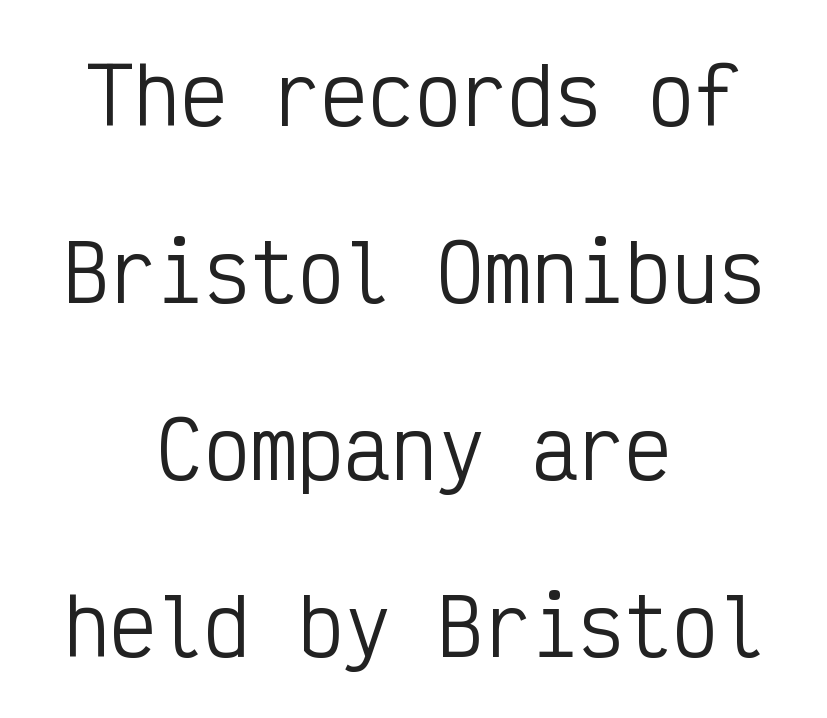
The image shows 78 px regular-weight, condensed sans-serif type, upright, monospaced; set centered, loose line spacing (2.27x), normal letter spacing, not underlined; low stroke contrast and a medium x-height.
